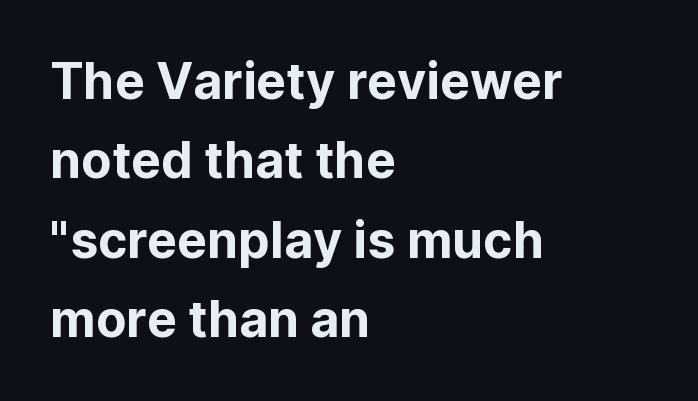
{"serif": "no", "italic": "no", "width": "normal", "stroke_contrast": "low", "x_height": "medium", "monospaced": "no", "underline": "no", "align": "left", "line_spacing": "normal", "line_spacing_ratio": 1.59, "letter_spacing": "normal", "letter_spacing_em": 0.0, "glyph_px": 50}
